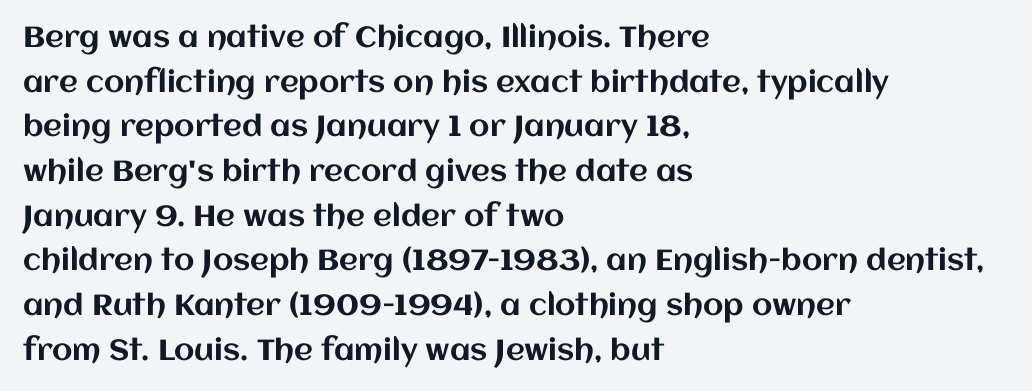
Spacing verdict: proportional, widths tailored to each character. Regarding leading, the lines here are spaced in the standard way. Unlike italic type, these characters show no tilt at all. A typesetter would call this zero additional tracking. Every row of glyphs begins at an identical x-position on the left. Only glyphs here, with clear space below each row.
